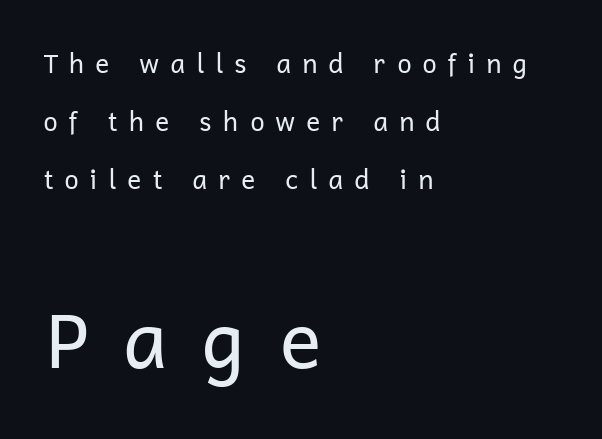
{"serif": "no", "italic": "no", "bold": "no", "weight": "regular", "width": "normal", "stroke_contrast": "low", "x_height": "medium", "monospaced": "no", "underline": "no", "align": "left", "line_spacing": "loose", "line_spacing_ratio": 2.24, "letter_spacing": "wide", "letter_spacing_em": 0.4, "larger_block": "second", "size_ratio": 3.0, "glyph_px": 78}
